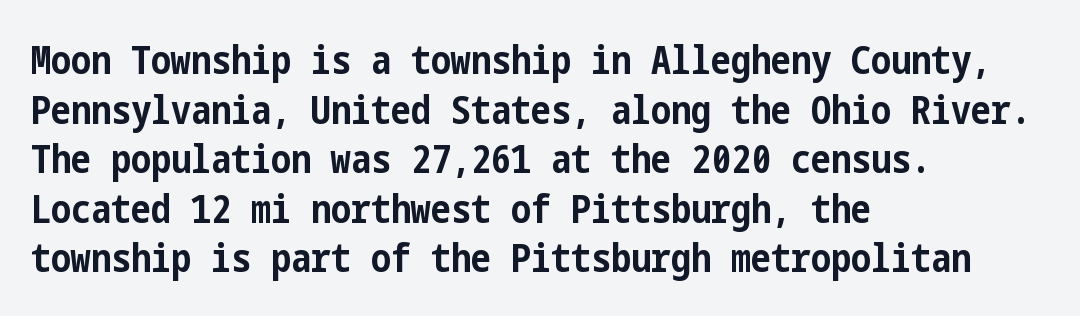
Compared with typical body copy, the letter spacing here is the same. The face used here is a sans, in the tradition of grotesques and geometrics. Notice how the passage keeps a crisp vertical edge on the left only. Bold? Absolutely — the strokes are thick and heavy. Letters rest on an invisible, unmarked baseline.
